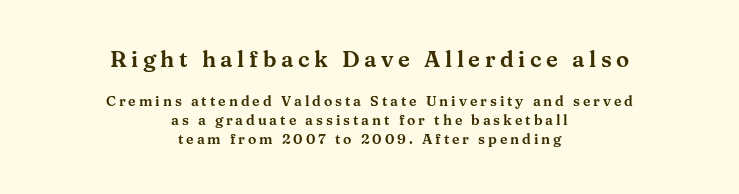
The image shows 22 px text type, upright; set centered, normal line spacing (1.35x), unusually wide letter spacing (+0.21 em), not underlined; the first (top) block is 1.57x larger.
